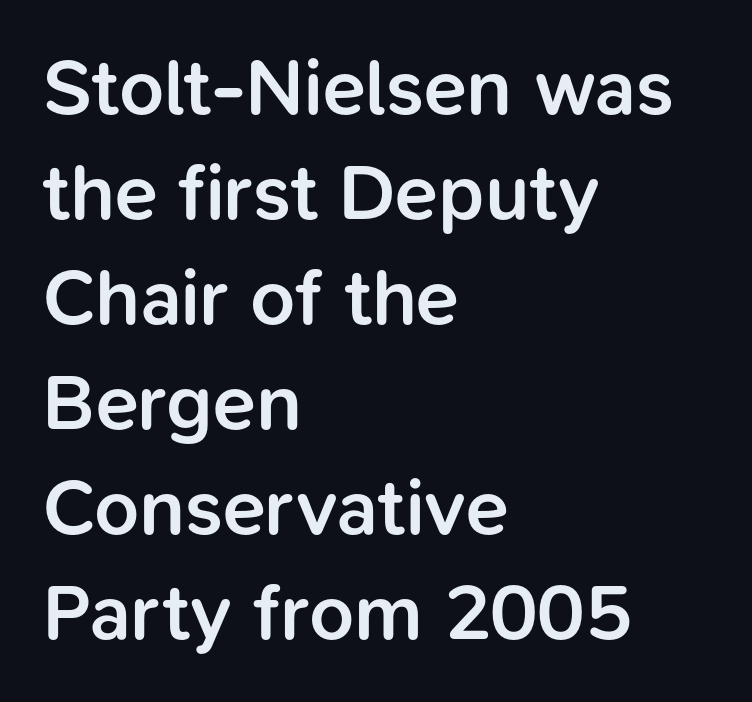
{"serif": "no", "italic": "no", "bold": "semi", "weight": "semibold", "width": "normal", "stroke_contrast": "low", "x_height": "medium", "monospaced": "no", "underline": "no", "align": "left", "line_spacing": "normal", "line_spacing_ratio": 1.33, "letter_spacing": "normal", "letter_spacing_em": 0.0, "glyph_px": 79}
